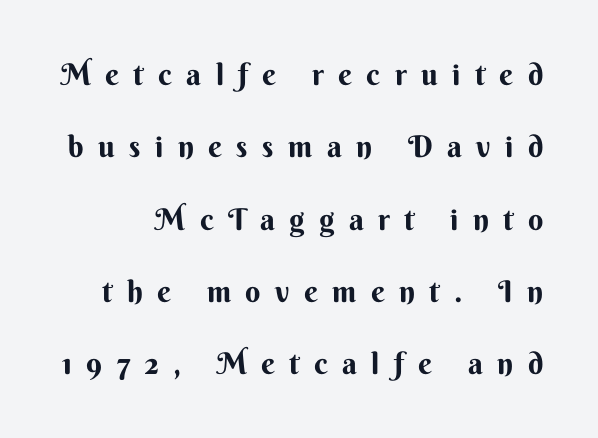
{"serif": "no", "italic": "no", "bold": "yes", "weight": "bold", "width": "normal", "stroke_contrast": "medium", "x_height": "small", "monospaced": "no", "underline": "no", "line_spacing": "loose", "line_spacing_ratio": 2.41, "letter_spacing": "wide", "letter_spacing_em": 0.48, "glyph_px": 30}
